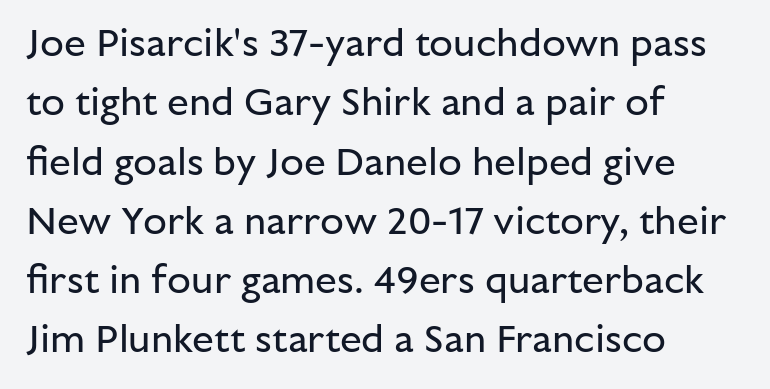
Q: Is the text bold? A: No.
Q: Is the text italic (slanted)? A: No, it is upright.
Q: Is the typeface a serif or a sans-serif typeface? A: Sans-serif.
Q: Is the text underlined? A: No.
Q: How is the paragraph aligned? A: Left-aligned.
Q: Is the spacing between letters normal or unusually wide? A: Normal.
Q: Is the spacing between lines tight, normal or loose? A: Normal.
Q: Width (condensed, normal, or wide)? A: Normal.
Q: Stroke contrast? A: Low.
Q: x-height? A: Medium.
Q: Monospaced? A: No.
